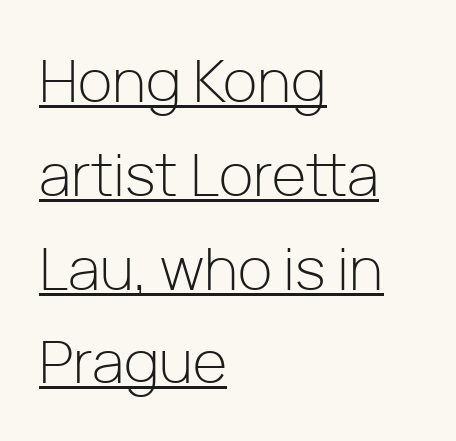
Q: Is the text bold? A: No.
Q: Is the text italic (slanted)? A: No, it is upright.
Q: Is the typeface a serif or a sans-serif typeface? A: Sans-serif.
Q: Is the text underlined? A: Yes.
Q: How is the paragraph aligned? A: Left-aligned.
Q: Is the spacing between letters normal or unusually wide? A: Normal.
Q: Is the spacing between lines tight, normal or loose? A: Normal.
Q: Width (condensed, normal, or wide)? A: Normal.
Q: Stroke contrast? A: Low.
Q: x-height? A: Medium.
Q: Monospaced? A: No.
